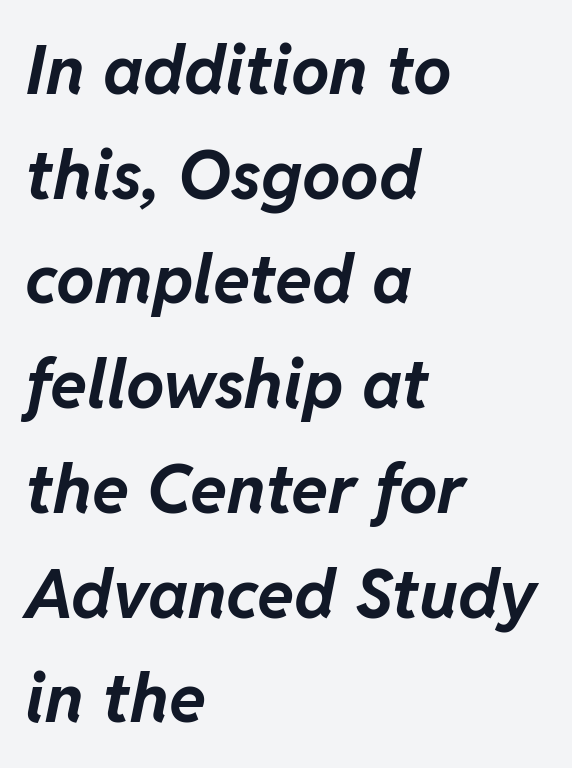
The image shows 68 px bold type, italic (leaning right); set left-aligned, normal line spacing (1.54x), normal letter spacing, not underlined; low stroke contrast and a medium x-height.
